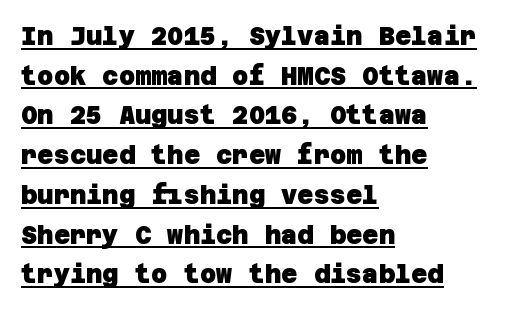
The image shows 25 px bold type; set left-aligned, normal line spacing (1.59x), normal letter spacing, underlined.
